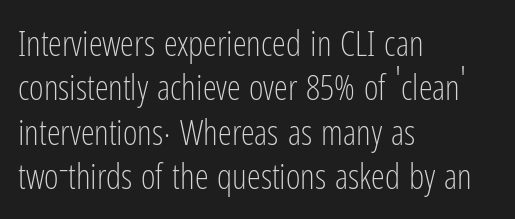
Varying glyph widths throughout — classic text-font behaviour. These lines are composed in type without serifs. Vertical spacing — default. Leftover space on each line is placed entirely after the last word.
